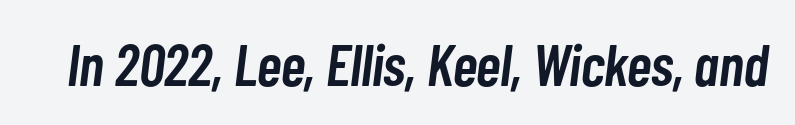
Q: Is the text bold? A: Semi-bold.
Q: Is the text italic (slanted)? A: Yes, it leans right by about 7 degrees.
Q: Is the text underlined? A: No.
Q: Is the spacing between letters normal or unusually wide? A: Normal.
Q: Width (condensed, normal, or wide)? A: Condensed.
Q: Stroke contrast? A: Low.
Q: x-height? A: Medium.
Q: Monospaced? A: No.
